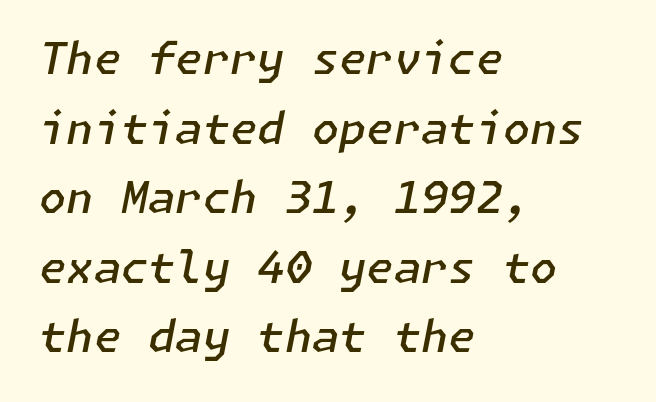
Q: Is the text bold? A: Semi-bold.
Q: Is the text italic (slanted)? A: Yes, it leans right by about 11 degrees.
Q: Is the text underlined? A: No.
Q: How is the paragraph aligned? A: Left-aligned.
Q: Is the spacing between letters normal or unusually wide? A: Normal.
Q: Is the spacing between lines tight, normal or loose? A: Normal.
Q: Width (condensed, normal, or wide)? A: Normal.
Q: Stroke contrast? A: Low.
Q: x-height? A: Medium.
